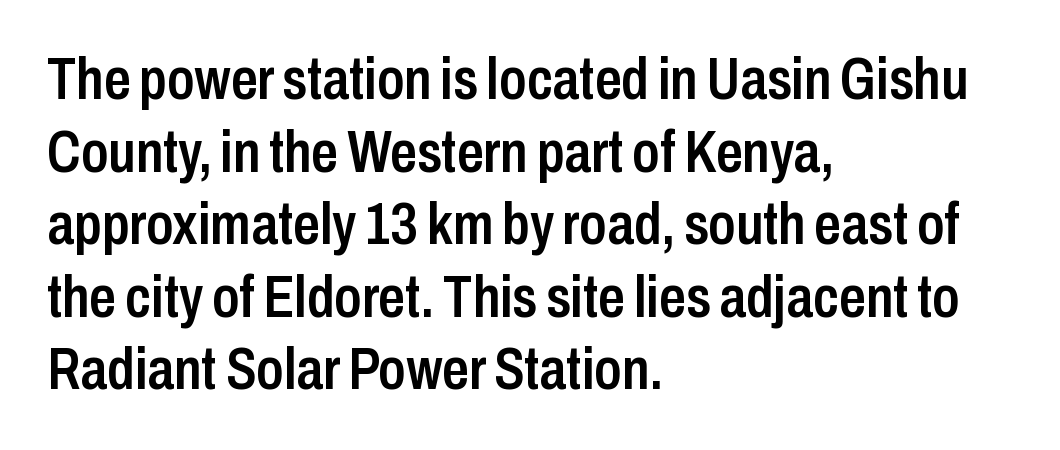
Q: Is the text bold? A: Semi-bold.
Q: Is the text italic (slanted)? A: No, it is upright.
Q: Is the typeface a serif or a sans-serif typeface? A: Sans-serif.
Q: Is the text underlined? A: No.
Q: How is the paragraph aligned? A: Left-aligned.
Q: Is the spacing between letters normal or unusually wide? A: Normal.
Q: Width (condensed, normal, or wide)? A: Condensed.
Q: Stroke contrast? A: Low.
Q: x-height? A: Medium.
Q: Monospaced? A: No.
